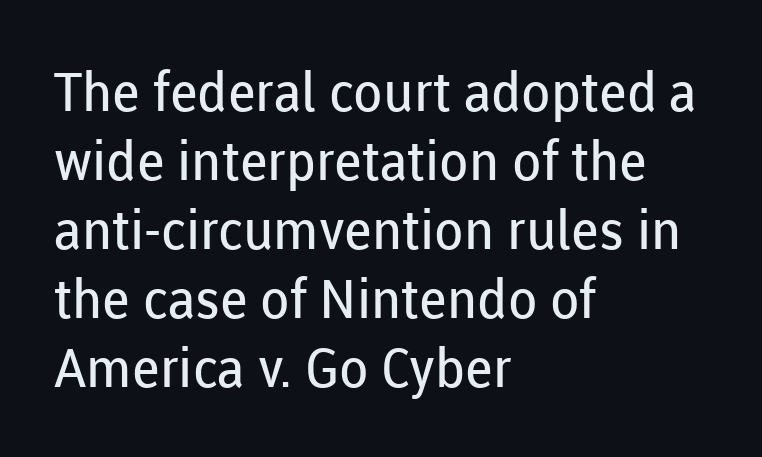
{"serif": "no", "italic": "no", "bold": "no", "weight": "regular", "width": "normal", "stroke_contrast": "low", "x_height": "medium", "monospaced": "no", "underline": "no", "align": "left", "line_spacing": "normal", "line_spacing_ratio": 1.28, "letter_spacing": "normal", "letter_spacing_em": 0.0, "glyph_px": 54}
